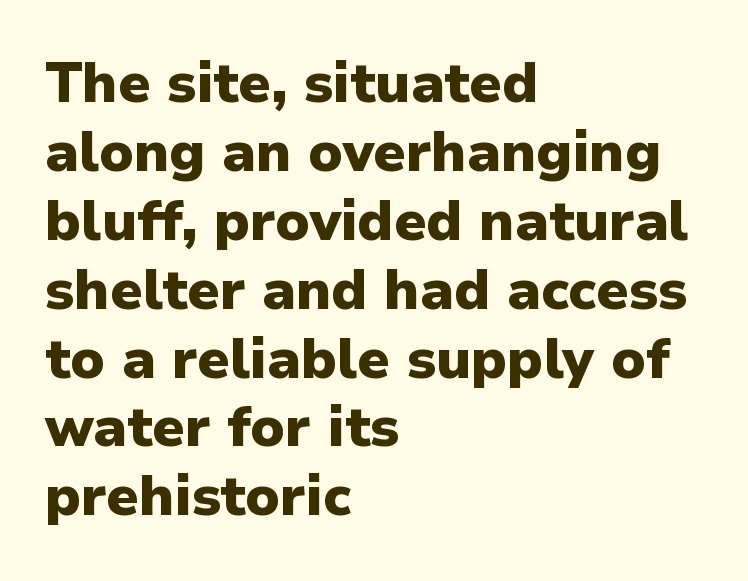
Q: Is the text bold? A: Yes.
Q: Is the text italic (slanted)? A: No, it is upright.
Q: Is the typeface a serif or a sans-serif typeface? A: Sans-serif.
Q: Is the text underlined? A: No.
Q: How is the paragraph aligned? A: Left-aligned.
Q: Is the spacing between letters normal or unusually wide? A: Normal.
Q: Width (condensed, normal, or wide)? A: Normal.
Q: Stroke contrast? A: Low.
Q: x-height? A: Medium.
Q: Monospaced? A: No.
